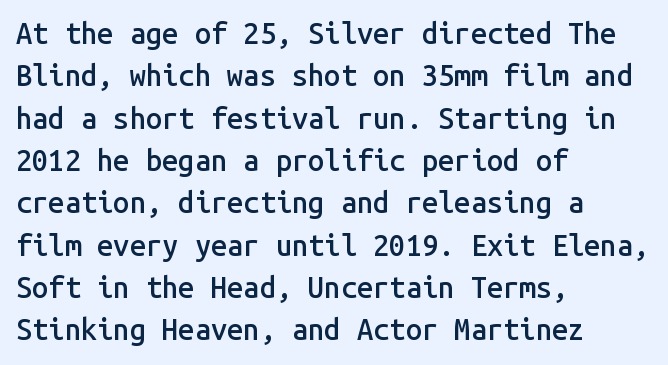
Q: Is the text bold? A: Semi-bold.
Q: Is the text italic (slanted)? A: No, it is upright.
Q: Is the typeface a serif or a sans-serif typeface? A: Sans-serif.
Q: Is the text underlined? A: No.
Q: How is the paragraph aligned? A: Left-aligned.
Q: Is the spacing between letters normal or unusually wide? A: Normal.
Q: Is the spacing between lines tight, normal or loose? A: Normal.
Q: Width (condensed, normal, or wide)? A: Normal.
Q: Stroke contrast? A: Low.
Q: x-height? A: Medium.
Q: Monospaced? A: Yes.
